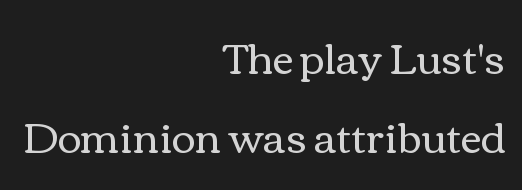
The image shows 41 px regular-weight, wide type, upright; set right-aligned, loose line spacing (1.92x), normal letter spacing, not underlined; medium stroke contrast and a medium x-height.
